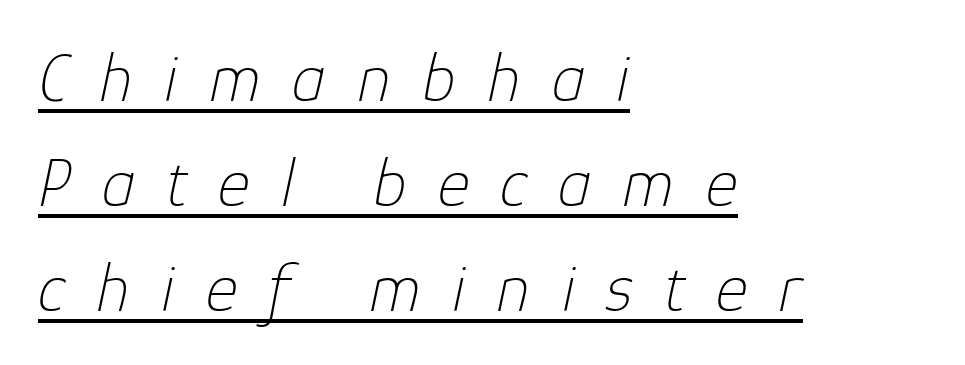
{"italic": "yes", "lean": "right", "slant_degrees": 12, "bold": "no", "weight": "thin", "width": "normal", "stroke_contrast": "low", "x_height": "medium", "monospaced": "no", "underline": "yes", "align": "left", "line_spacing": "normal", "line_spacing_ratio": 1.52, "letter_spacing": "wide", "letter_spacing_em": 0.45, "glyph_px": 69}
